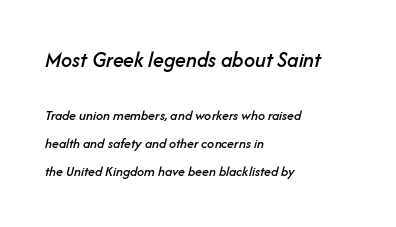
Yep, that's italic — everything's leaning. Look at the tracking — it's just the regular setting, nothing added. A classic flush-left, rag-right setting is used for this passage. This layout puts the oversized block above and the modest block below. Vertical spacing — loose.
